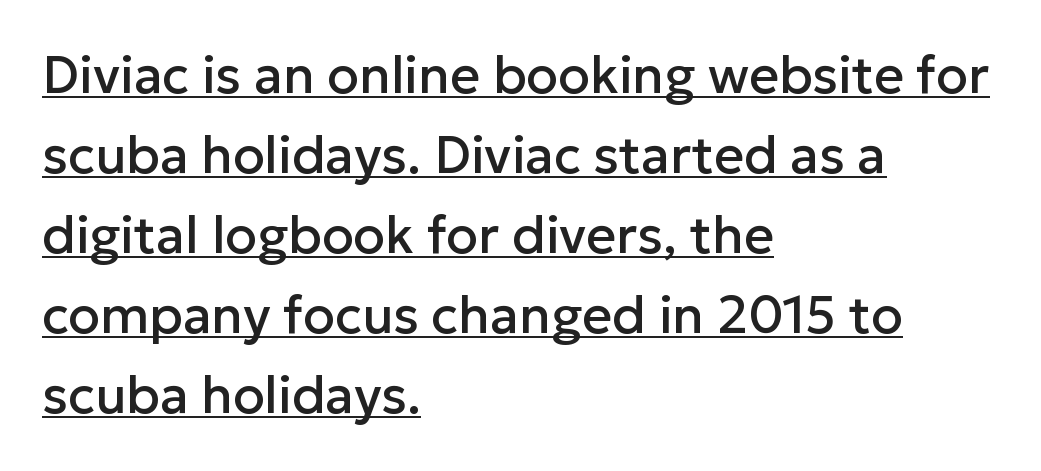
{"serif": "no", "italic": "no", "width": "normal", "stroke_contrast": "low", "x_height": "medium", "monospaced": "no", "underline": "yes", "align": "left", "line_spacing": "normal", "line_spacing_ratio": 1.54, "letter_spacing": "normal", "letter_spacing_em": 0.0, "glyph_px": 52}
